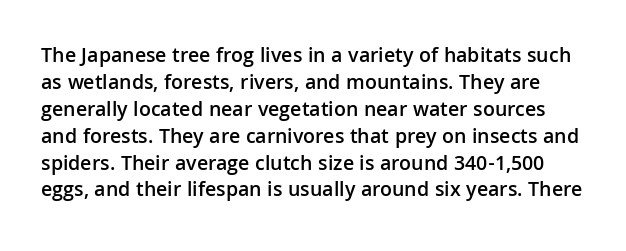
Q: Is the text bold? A: Semi-bold.
Q: Is the text italic (slanted)? A: No, it is upright.
Q: Is the text underlined? A: No.
Q: Is the spacing between letters normal or unusually wide? A: Normal.
Q: Is the spacing between lines tight, normal or loose? A: Normal.
